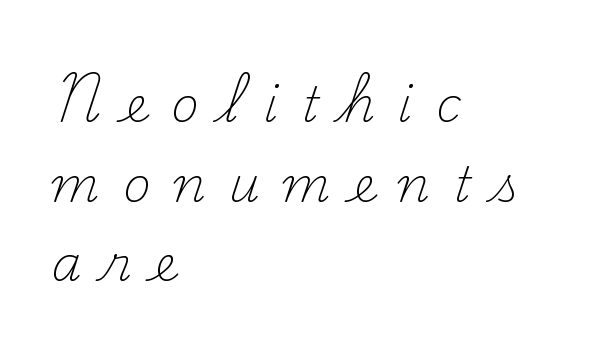
{"bold": "no", "weight": "light", "width": "normal", "stroke_contrast": "medium", "x_height": "small", "monospaced": "no", "underline": "no", "align": "left", "line_spacing": "normal", "line_spacing_ratio": 1.66, "letter_spacing": "wide", "letter_spacing_em": 0.48, "glyph_px": 48}
